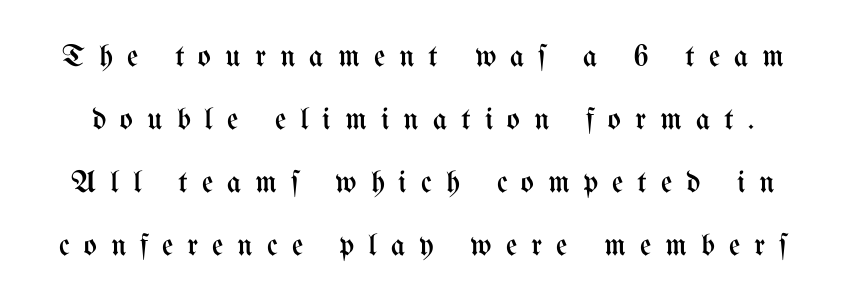
Beneath every word, the page is bare. No letter is thick-stroked: the sample isn't bold. The passage shown has open, widely tracked lettering throughout. The type sits square on the baseline with zero lean. Note the varied advance widths — an 'i' is clearly narrower than an 'm'.
